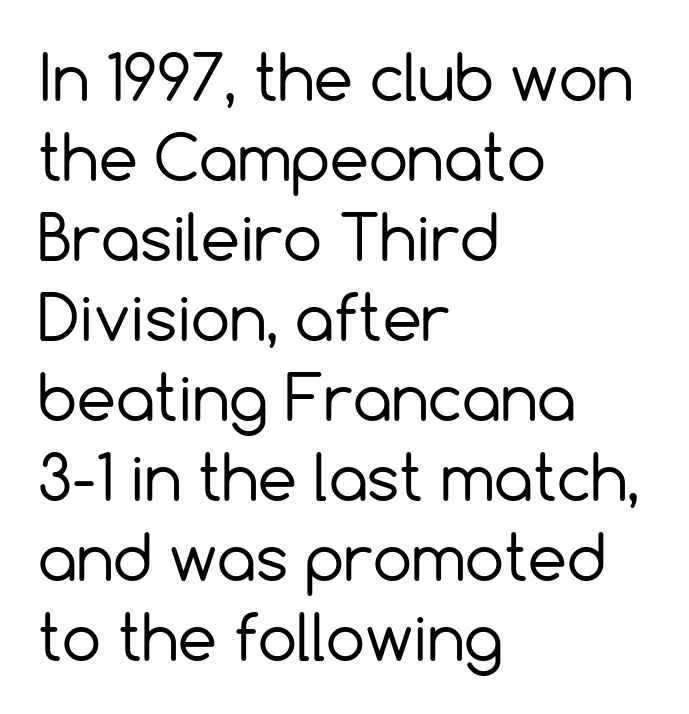
Interline gaps are of average width in this sample. The font family rendered here belongs to the sans-serif group. Glance below the letters and you will spot only blank space. A typesetter would call this proportional, since set widths differ per character. The strokes carry an ordinary text weight at most. Reading down the block, your eye returns to a fixed left position each line.
